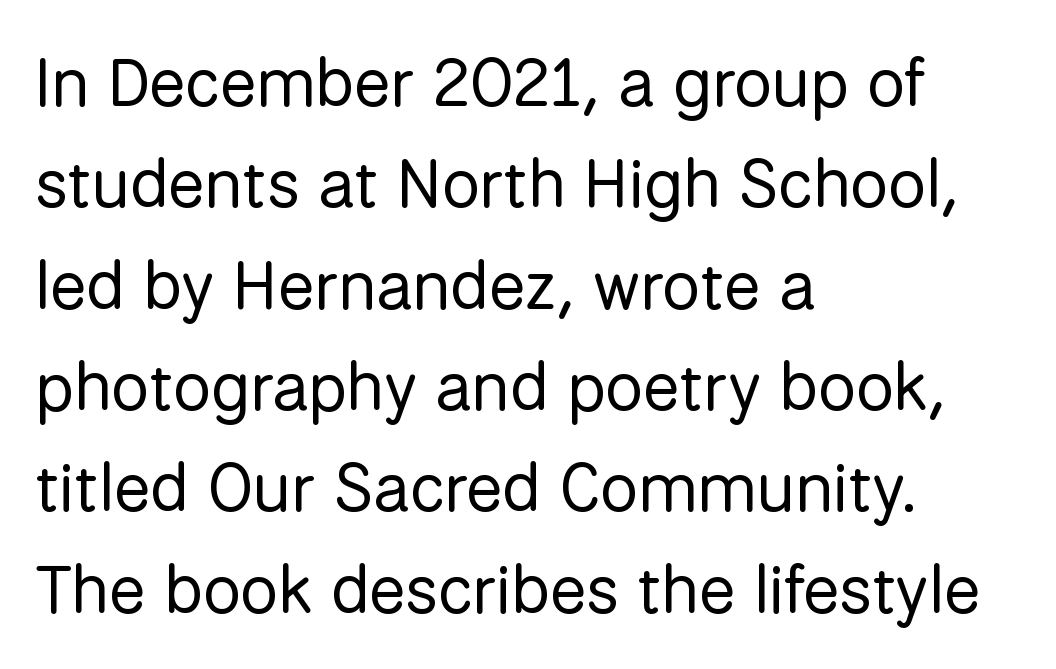
{"serif": "no", "italic": "no", "bold": "no", "weight": "regular", "width": "normal", "stroke_contrast": "low", "x_height": "medium", "monospaced": "no", "underline": "no", "align": "left", "line_spacing": "normal", "line_spacing_ratio": 1.49, "letter_spacing": "normal", "letter_spacing_em": 0.0, "glyph_px": 68}
